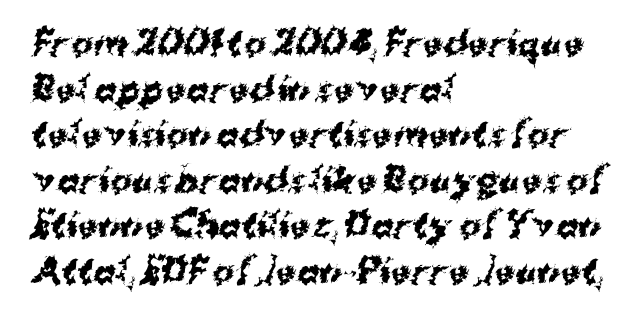
Q: Is the text bold? A: Yes.
Q: Is the typeface a serif or a sans-serif typeface? A: Sans-serif.
Q: Is the text underlined? A: No.
Q: How is the paragraph aligned? A: Left-aligned.
Q: Is the spacing between letters normal or unusually wide? A: Normal.
Q: Is the spacing between lines tight, normal or loose? A: Normal.
Q: Width (condensed, normal, or wide)? A: Normal.
Q: Stroke contrast? A: Medium.
Q: x-height? A: Medium.
Q: Monospaced? A: No.
